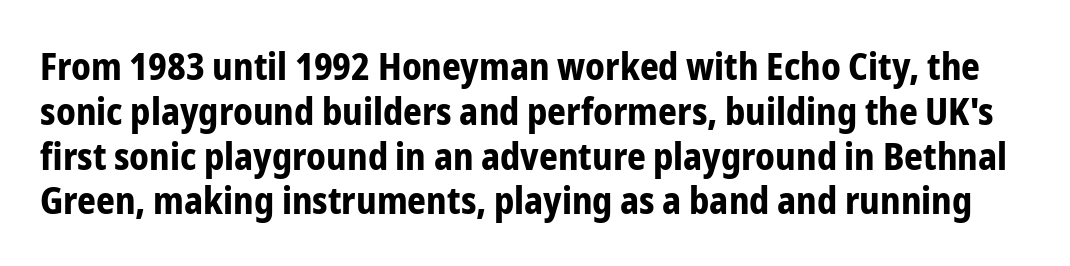
Looks like regular typesetting: each glyph gets only the width it needs. Words appear dense and cohesive because spacing is normal. No italicization has been applied; the sample stays upright. Just letters on the line, the space beneath them empty.
